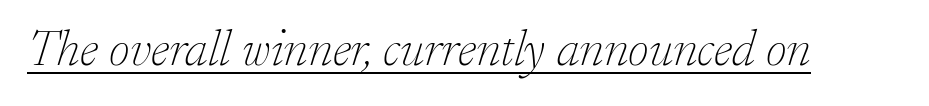
{"serif": "yes", "italic": "yes", "lean": "right", "slant_degrees": 17, "bold": "no", "weight": "thin", "width": "normal", "stroke_contrast": "low", "x_height": "small", "monospaced": "no", "underline": "yes", "letter_spacing": "normal", "letter_spacing_em": 0.0, "glyph_px": 51}
